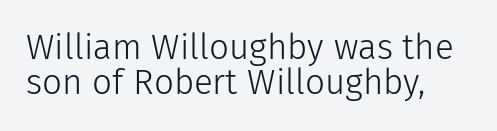
Q: Is the text bold? A: No.
Q: Is the text italic (slanted)? A: No, it is upright.
Q: Is the typeface a serif or a sans-serif typeface? A: Sans-serif.
Q: Is the text underlined? A: No.
Q: How is the paragraph aligned? A: Left-aligned.
Q: Is the spacing between letters normal or unusually wide? A: Normal.
Q: Is the spacing between lines tight, normal or loose? A: Tight.
Q: Width (condensed, normal, or wide)? A: Normal.
Q: Stroke contrast? A: Low.
Q: x-height? A: Medium.
Q: Monospaced? A: No.
